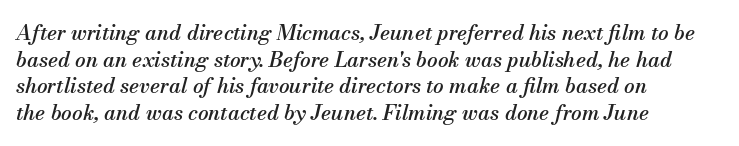
The image shows 21 px text type, italic (leaning right); set left-aligned, normal line spacing (1.27x), normal letter spacing, not underlined.
